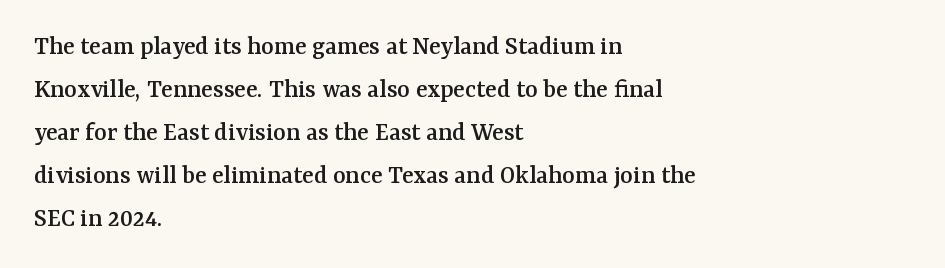
The image shows 27 px text type, upright; set left-aligned, normal line spacing (1.59x), normal letter spacing, not underlined.
